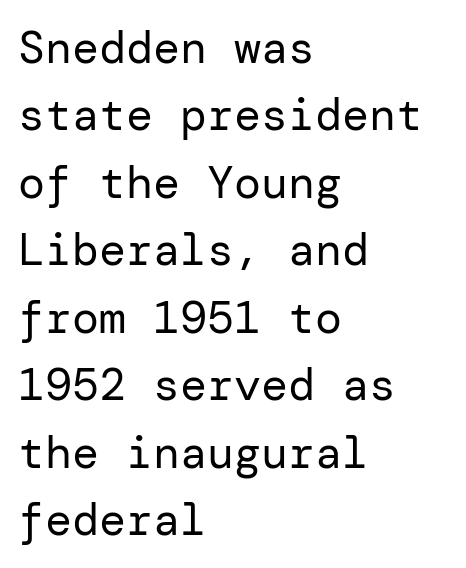
{"serif": "no", "italic": "no", "bold": "no", "weight": "regular", "width": "normal", "stroke_contrast": "low", "x_height": "medium", "underline": "no", "align": "left", "line_spacing": "normal", "line_spacing_ratio": 1.5, "letter_spacing": "normal", "letter_spacing_em": 0.0, "glyph_px": 45}
